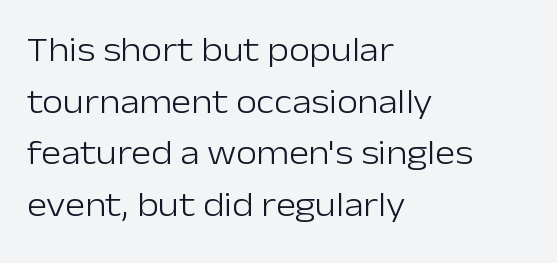
The image shows 34 px light sans-serif type, upright; set left-aligned, normal line spacing (1.52x), normal letter spacing, not underlined; low stroke contrast and a medium x-height.
